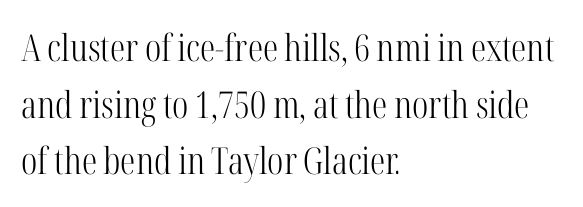
The weight tops out at a normal text grade. Note the varied advance widths — an 'i' is clearly narrower than an 'm'. The lettering stays uniformly vertical, giving the passage a roman look. These lines stack with their left ends in a neat column.
